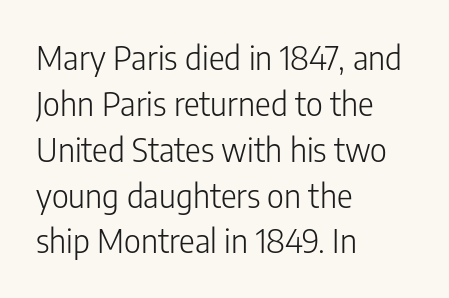
{"serif": "no", "italic": "no", "bold": "no", "weight": "light", "width": "condensed", "stroke_contrast": "low", "x_height": "medium", "monospaced": "no", "underline": "no", "align": "left", "line_spacing": "normal", "line_spacing_ratio": 1.39, "letter_spacing": "normal", "letter_spacing_em": 0.0, "glyph_px": 33}
